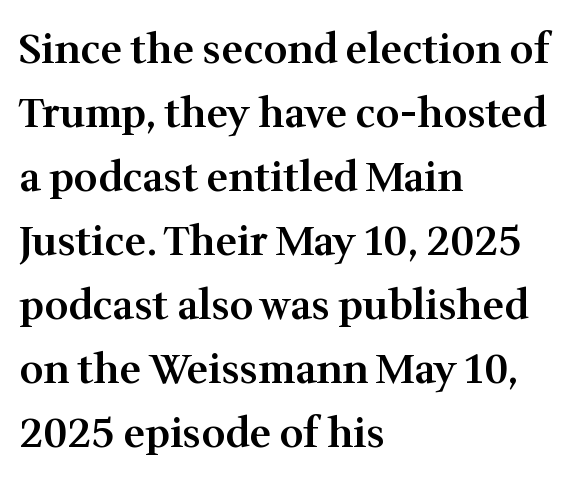
{"serif": "yes", "italic": "no", "bold": "semi", "weight": "semibold", "width": "normal", "stroke_contrast": "medium", "x_height": "medium", "monospaced": "no", "underline": "no", "align": "left", "line_spacing": "normal", "line_spacing_ratio": 1.56, "letter_spacing": "normal", "letter_spacing_em": 0.0, "glyph_px": 41}
